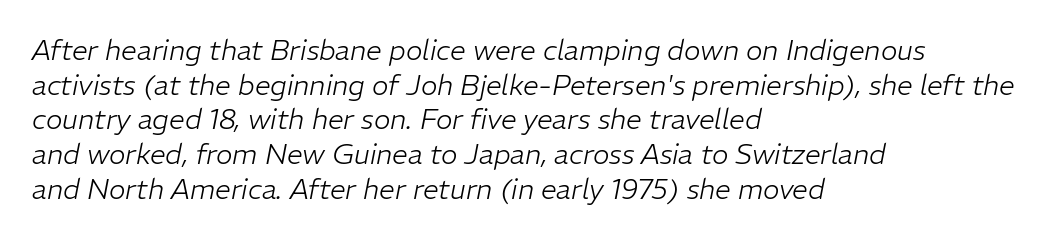
The image shows 28 px light type, italic (leaning right); set left-aligned, line spacing 1.24x, normal letter spacing, not underlined; low stroke contrast and a medium x-height.
